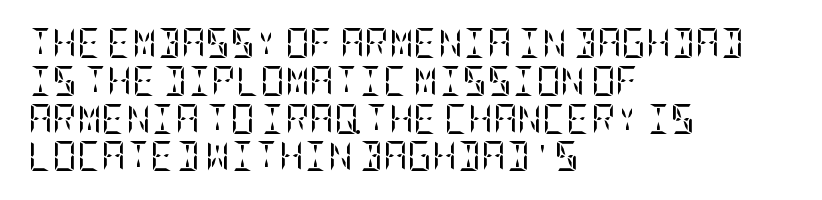
Q: Is the text bold? A: No.
Q: Is the text italic (slanted)? A: No, it is upright.
Q: Is the typeface a serif or a sans-serif typeface? A: Serif.
Q: Is the text underlined? A: No.
Q: How is the paragraph aligned? A: Left-aligned.
Q: Is the spacing between letters normal or unusually wide? A: Normal.
Q: Is the spacing between lines tight, normal or loose? A: Normal.
Q: Width (condensed, normal, or wide)? A: Condensed.
Q: Stroke contrast? A: Low.
Q: x-height? A: Large.
